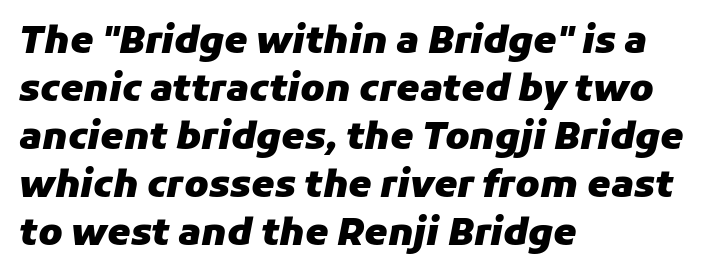
The image shows 37 px heavy type, italic (leaning right); set left-aligned, normal line spacing (1.3x), normal letter spacing, not underlined; low stroke contrast and a medium x-height.
